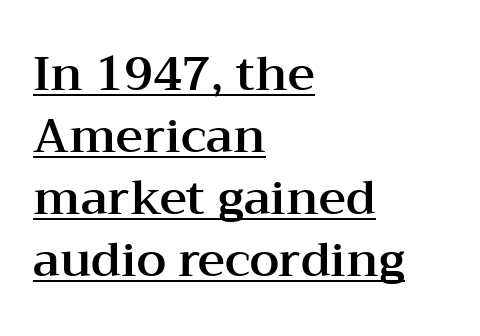
Standard letterfit; no display-style spreading of the glyphs. The letters advance in unequal steps, a hallmark of proportional type. Does the copy run flush right? No — it runs flush left. The letters carry serifs — small finishing strokes at the ends of their stems. Quick note: underline on. The font's upright variant was chosen for this text.
